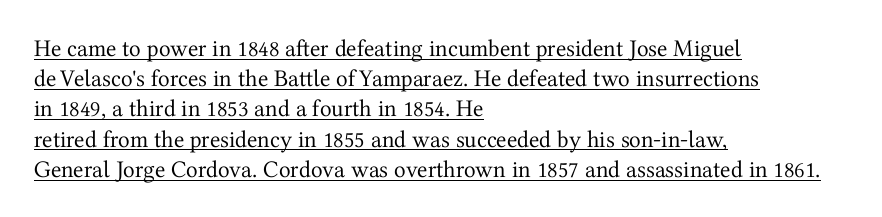
The image shows 24 px text type, upright; set left-aligned, normal line spacing (1.26x), normal letter spacing, underlined.
